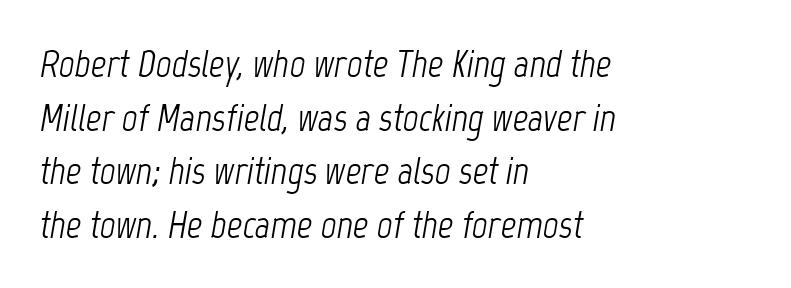
The image shows 38 px light, condensed type, italic (leaning right); set left-aligned, normal line spacing (1.41x), normal letter spacing, not underlined; low stroke contrast and a medium x-height.
